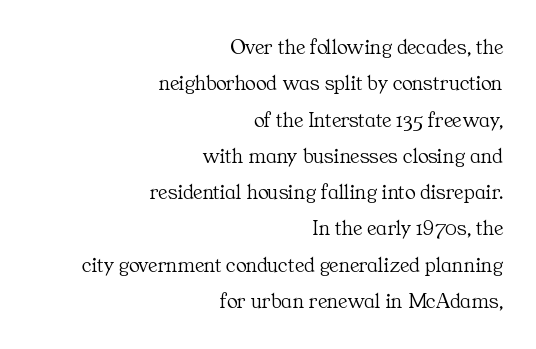
The image shows 22 px text type, upright; set right-aligned, normal line spacing (1.65x), normal letter spacing, not underlined.
